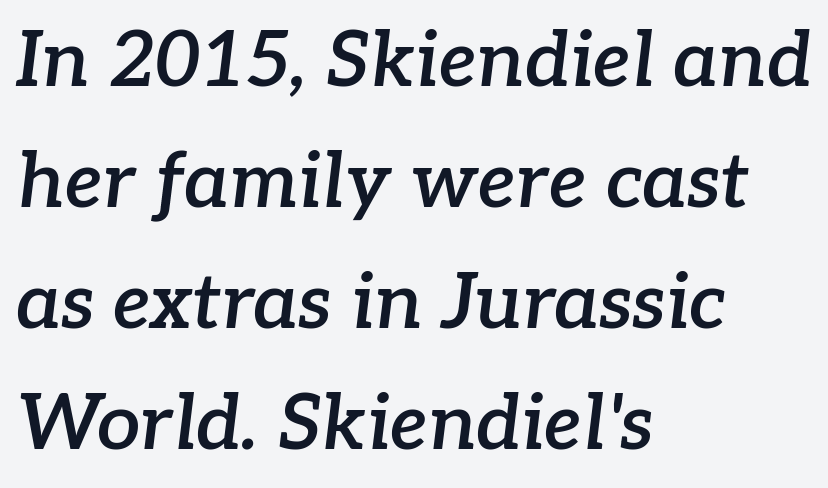
The image shows 77 px semibold serif type, italic (leaning right); set left-aligned, normal line spacing (1.57x), normal letter spacing, not underlined; low stroke contrast and a medium x-height.
